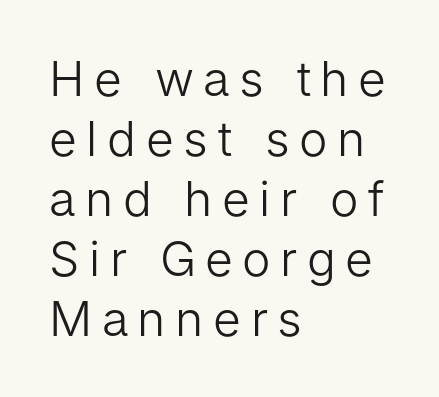
Q: Is the text bold? A: No.
Q: Is the text italic (slanted)? A: No, it is upright.
Q: Is the typeface a serif or a sans-serif typeface? A: Sans-serif.
Q: Is the text underlined? A: No.
Q: How is the paragraph aligned? A: Left-aligned.
Q: Is the spacing between letters normal or unusually wide? A: Unusually wide.
Q: Is the spacing between lines tight, normal or loose? A: Normal.
Q: Width (condensed, normal, or wide)? A: Normal.
Q: Stroke contrast? A: Low.
Q: x-height? A: Medium.
Q: Monospaced? A: No.
